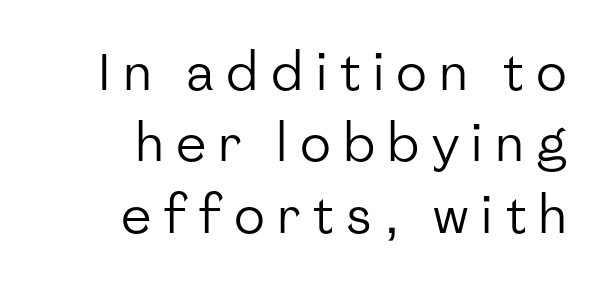
Letter spacing: wide. Regular leading. In terms of letterform style, serifs are entirely absent. Check under the words: just untouched page. When letters stand straight like this, we call the style roman or upright. Spacing verdict: proportional, widths tailored to each character.
